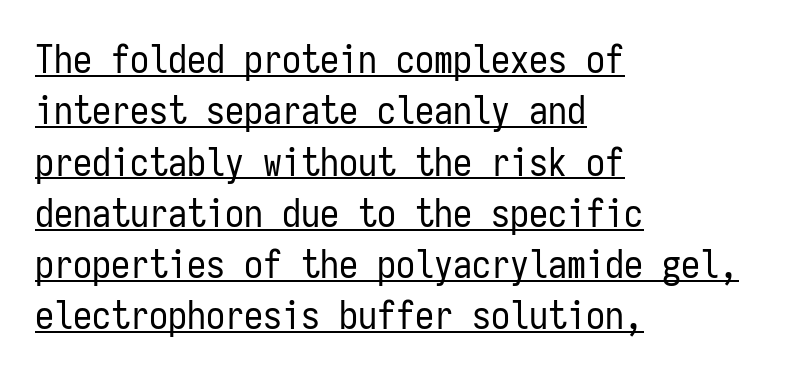
{"serif": "no", "italic": "no", "bold": "no", "weight": "regular", "width": "condensed", "stroke_contrast": "low", "x_height": "medium", "monospaced": "yes", "underline": "yes", "align": "left", "line_spacing": "normal", "line_spacing_ratio": 1.35, "letter_spacing": "normal", "letter_spacing_em": 0.0, "glyph_px": 38}
